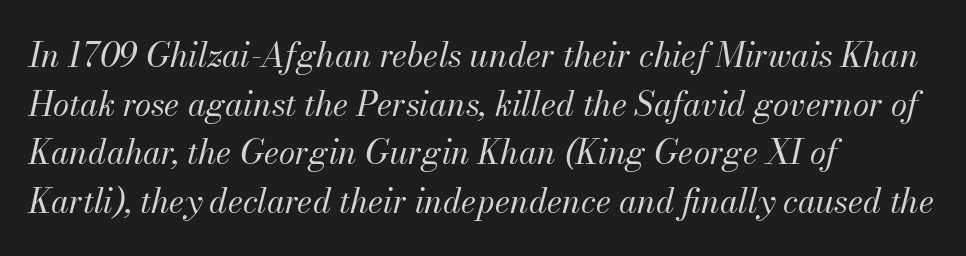
Q: Is the text bold? A: No.
Q: Is the text italic (slanted)? A: Yes, it leans right by about 13 degrees.
Q: Is the text underlined? A: No.
Q: How is the paragraph aligned? A: Left-aligned.
Q: Is the spacing between letters normal or unusually wide? A: Normal.
Q: Is the spacing between lines tight, normal or loose? A: Normal.
Q: Width (condensed, normal, or wide)? A: Normal.
Q: Stroke contrast? A: Medium.
Q: x-height? A: Small.
Q: Monospaced? A: No.
